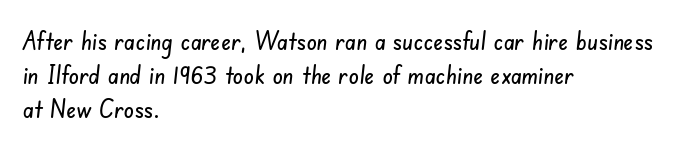
The image shows 26 px text type; set left-aligned, normal line spacing (1.3x), normal letter spacing, not underlined.
